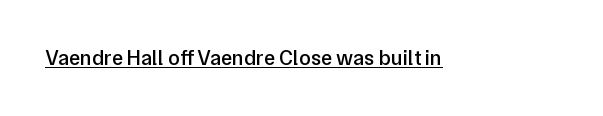
Q: Is the text bold? A: Semi-bold.
Q: Is the text italic (slanted)? A: No, it is upright.
Q: Is the text underlined? A: Yes.
Q: Is the spacing between letters normal or unusually wide? A: Normal.
